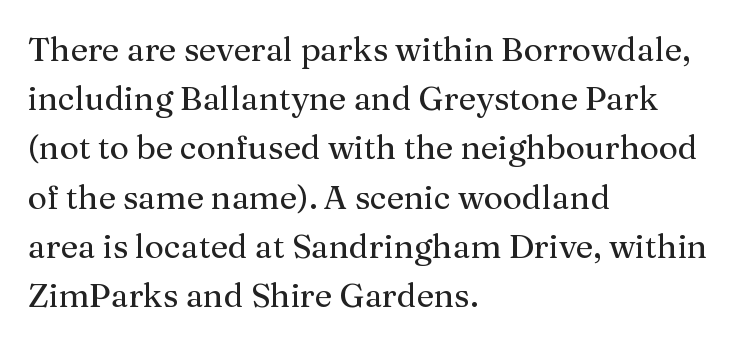
Q: Is the text italic (slanted)? A: No, it is upright.
Q: Is the typeface a serif or a sans-serif typeface? A: Serif.
Q: Is the text underlined? A: No.
Q: How is the paragraph aligned? A: Left-aligned.
Q: Is the spacing between letters normal or unusually wide? A: Normal.
Q: Is the spacing between lines tight, normal or loose? A: Normal.
Q: Width (condensed, normal, or wide)? A: Normal.
Q: Stroke contrast? A: Medium.
Q: x-height? A: Medium.
Q: Monospaced? A: No.
